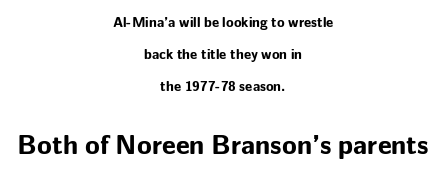
The image shows 27 px bold type, upright; set centered, loose line spacing (2.28x), normal letter spacing, not underlined; the second (bottom) block is 1.93x larger.
